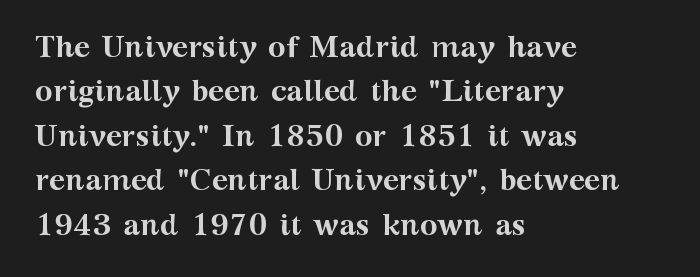
Q: Is the text bold? A: Yes.
Q: Is the text italic (slanted)? A: No, it is upright.
Q: Is the typeface a serif or a sans-serif typeface? A: Serif.
Q: Is the text underlined? A: No.
Q: How is the paragraph aligned? A: Left-aligned.
Q: Is the spacing between letters normal or unusually wide? A: Normal.
Q: Is the spacing between lines tight, normal or loose? A: Normal.
Q: Width (condensed, normal, or wide)? A: Wide.
Q: Stroke contrast? A: Medium.
Q: x-height? A: Medium.
Q: Monospaced? A: No.
